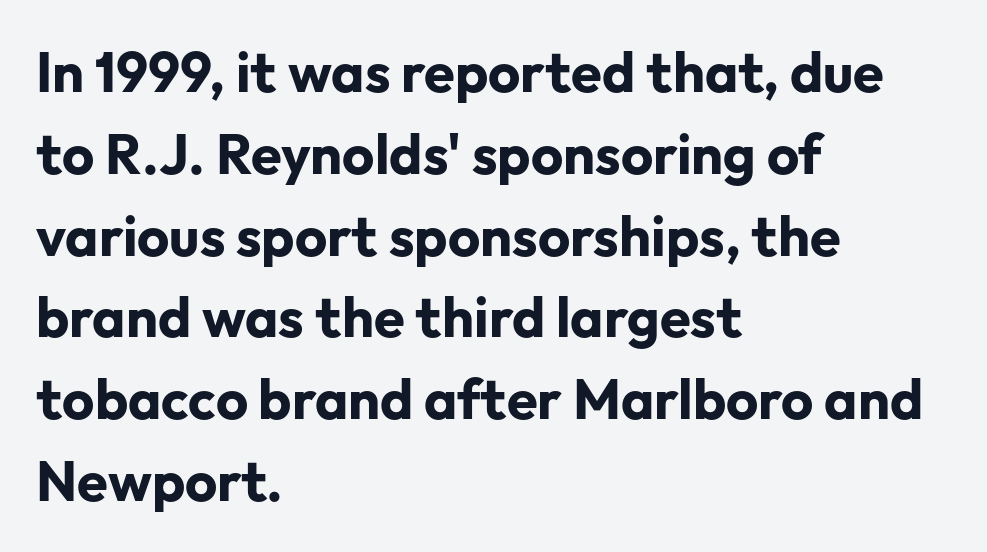
The image shows 56 px bold sans-serif type, upright; set left-aligned, normal line spacing (1.46x), normal letter spacing, not underlined; low stroke contrast and a medium x-height.
